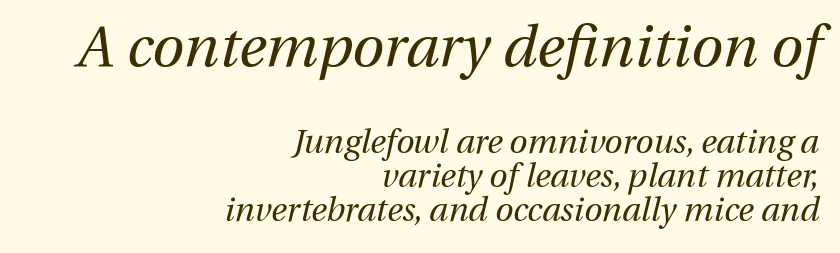
Q: Is the text bold? A: No.
Q: Is the text italic (slanted)? A: Yes, it leans right by about 13 degrees.
Q: Is the text underlined? A: No.
Q: How is the paragraph aligned? A: Right-aligned.
Q: Is the spacing between letters normal or unusually wide? A: Normal.
Q: Is the spacing between lines tight, normal or loose? A: Tight.
Q: Which block of text is set in a larger size, the first (top) or the second (bottom)? A: The first (top) one.
Q: Width (condensed, normal, or wide)? A: Normal.
Q: Stroke contrast? A: Medium.
Q: x-height? A: Medium.
Q: Monospaced? A: No.
